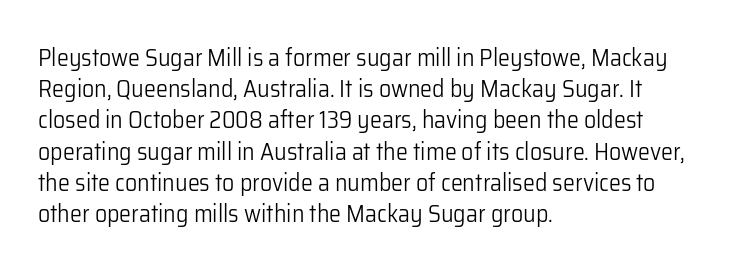
The ragged edge is on the right, which tells us the setting is flush left. The passage shown is not underscored anywhere. These lines were composed using upright roman letters. This sample uses plain, unmodified letter spacing. Reading down the column, the eye jumps a familiar distance to each next line.
